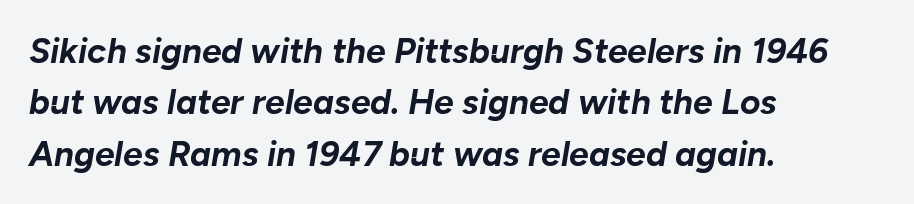
The image shows 35 px bold type, italic (leaning right); set left-aligned, normal line spacing (1.47x), normal letter spacing, not underlined; low stroke contrast and a medium x-height.
